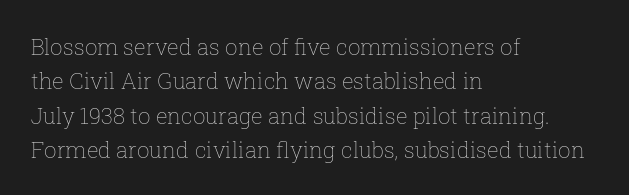
The specimen reads as upright at a glance. Is the stroke heavy? The answer is a plain regular-or-lighter. Clear beneath every line of the passage. Notice how descenders clear the ascenders below comfortably — that's standard leading.
